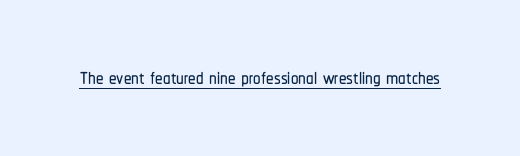
{"serif": "no", "italic": "no", "width": "condensed", "stroke_contrast": "low", "x_height": "medium", "monospaced": "no", "underline": "yes", "letter_spacing": "normal", "letter_spacing_em": 0.0, "glyph_px": 30}
